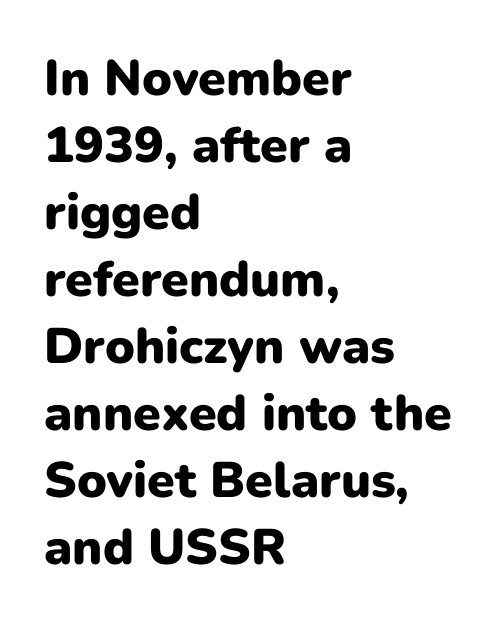
Q: Is the text bold? A: Yes.
Q: Is the text italic (slanted)? A: No, it is upright.
Q: Is the typeface a serif or a sans-serif typeface? A: Sans-serif.
Q: Is the text underlined? A: No.
Q: How is the paragraph aligned? A: Left-aligned.
Q: Is the spacing between letters normal or unusually wide? A: Normal.
Q: Is the spacing between lines tight, normal or loose? A: Normal.
Q: Width (condensed, normal, or wide)? A: Normal.
Q: Stroke contrast? A: Low.
Q: x-height? A: Medium.
Q: Monospaced? A: No.
